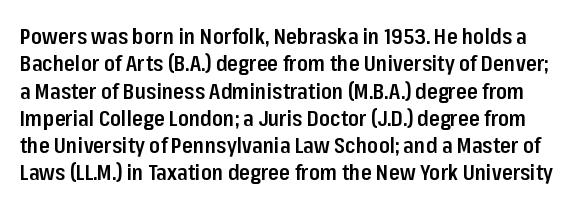
The image shows 22 px text type, upright; set line spacing 1.24x, normal letter spacing, not underlined.
